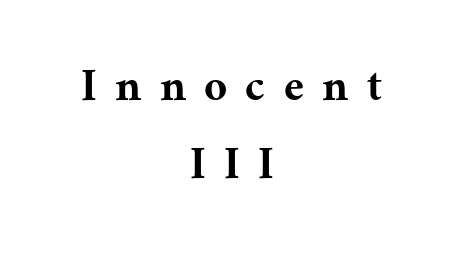
{"serif": "yes", "italic": "no", "width": "normal", "stroke_contrast": "medium", "x_height": "medium", "monospaced": "no", "underline": "no", "align": "center", "line_spacing": "normal", "line_spacing_ratio": 1.56, "letter_spacing": "wide", "letter_spacing_em": 0.39, "glyph_px": 50}
